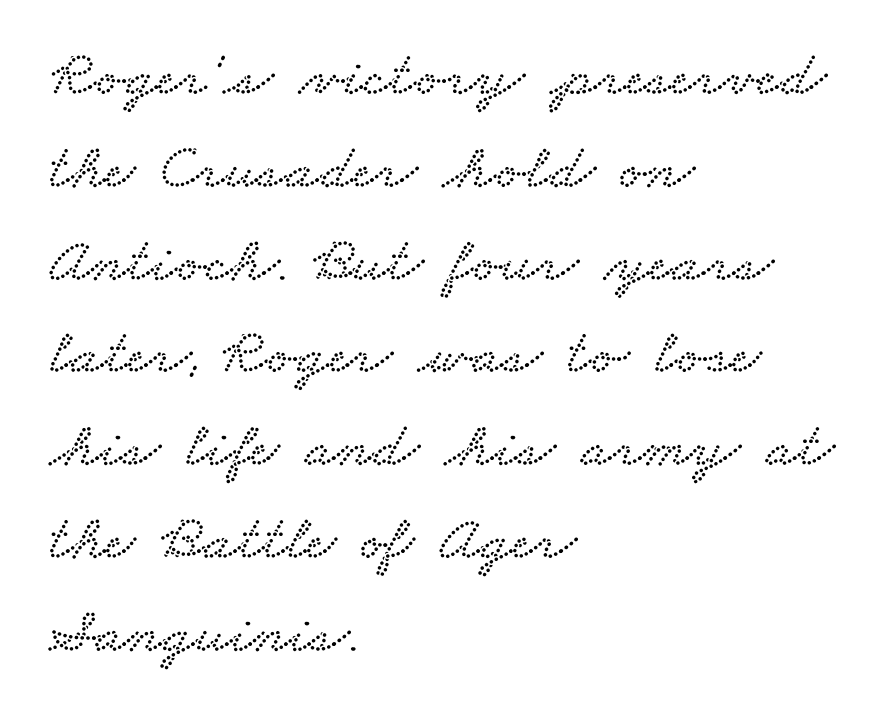
The image shows 64 px wide serif type; set left-aligned, normal line spacing (1.45x), normal letter spacing, not underlined; low stroke contrast and a small x-height.
